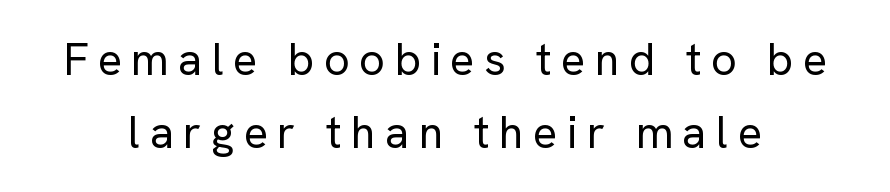
Interline gaps are of average width in this sample. Check where the strokes stop: nothing finishes them off — pure sans. Ordinary non-slanted type is in use. Letter spacing: wide.
